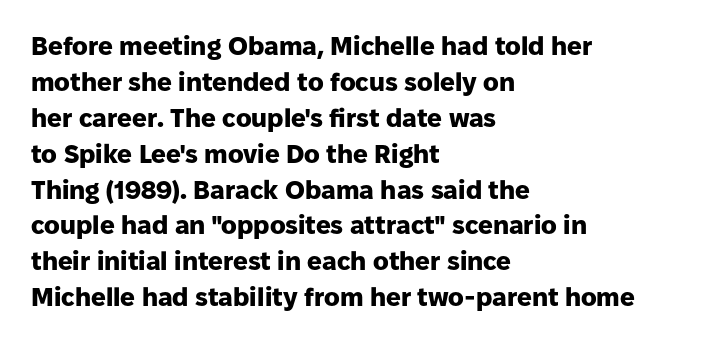
Weight: bold. Inter-character spacing is left at the font's built-in metrics. Check the space under the baseline: it is left empty. These lines sit exactly where default settings would place them. Compared with a centered layout, this one pins lines to the left instead.
